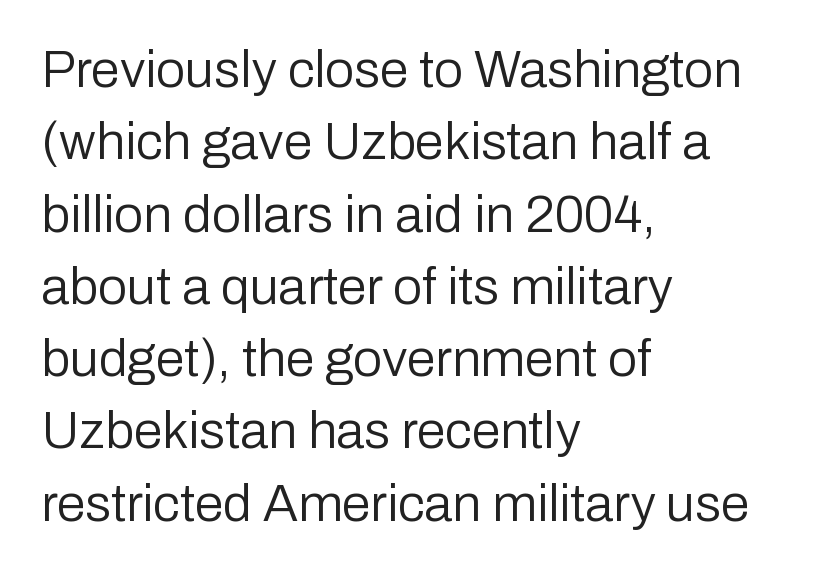
It's the straight-up-and-down kind of type. On a weight scale, this lands at 450 or below. Type style note: lacks serifs. Left-aligned paragraph, ragged on the right. Character widths vary here, with narrow letters taking less room than wide ones. Observe the ordinary spacing: letters are neighbours, not strangers.
